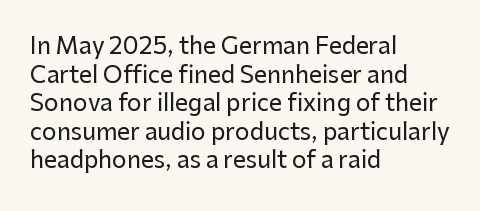
Each line starts at the same left margin while the right side varies. This sample uses plain, unmodified letter spacing. Only glyphs here, with clear space below each row. The letters stand upright; this is a roman face.
